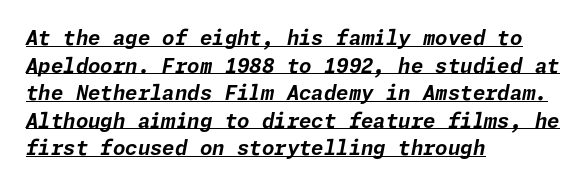
Q: Is the text bold? A: Yes.
Q: Is the text italic (slanted)? A: Yes, it leans right by about 11 degrees.
Q: Is the text underlined? A: Yes.
Q: How is the paragraph aligned? A: Left-aligned.
Q: Is the spacing between letters normal or unusually wide? A: Normal.
Q: Is the spacing between lines tight, normal or loose? A: Normal.
